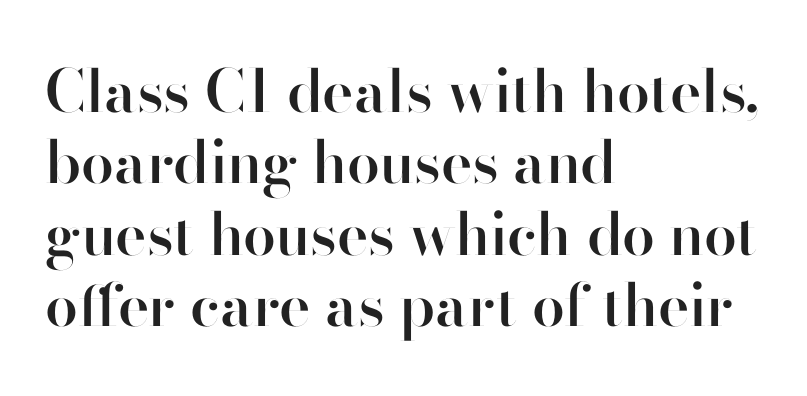
The rendering uses natural spacing where letterforms have individual widths. Check under the words: just untouched page. Horizontally, the lines are justified to the leading edge only. Stroke thickness is moderately raised; the sample reads as semibold. Unlike a traditional serif, this face leaves its strokes unadorned.
